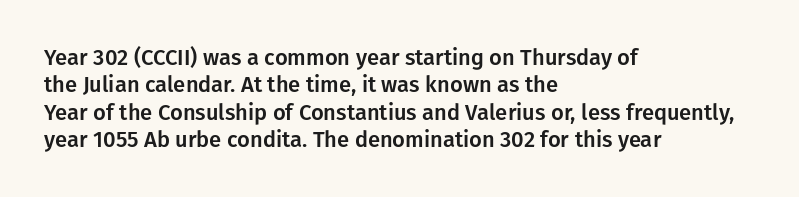
{"italic": "no", "underline": "no", "align": "left", "line_spacing_ratio": 1.24, "letter_spacing": "normal", "letter_spacing_em": 0.0, "glyph_px": 22}
